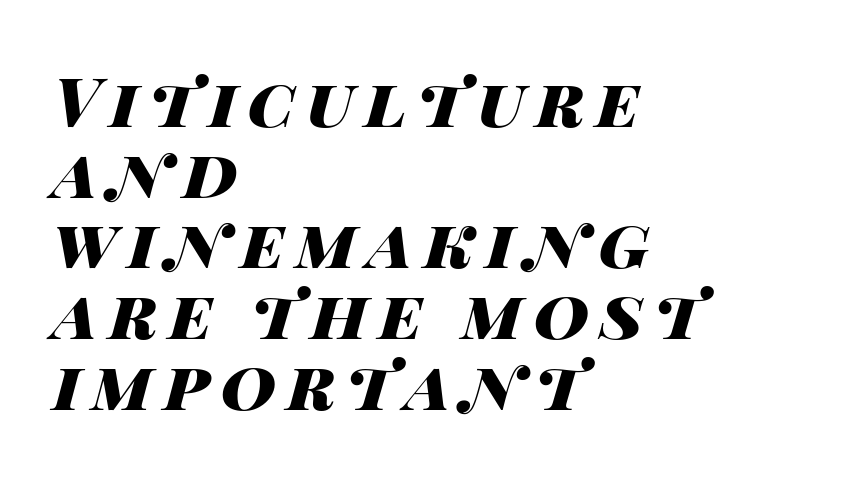
Q: Is the text bold? A: Yes.
Q: Is the text italic (slanted)? A: Yes, it leans right by about 14 degrees.
Q: Is the text underlined? A: No.
Q: How is the paragraph aligned? A: Left-aligned.
Q: Is the spacing between lines tight, normal or loose? A: Tight.
Q: Width (condensed, normal, or wide)? A: Wide.
Q: Stroke contrast? A: High.
Q: x-height? A: Large.
Q: Monospaced? A: No.
